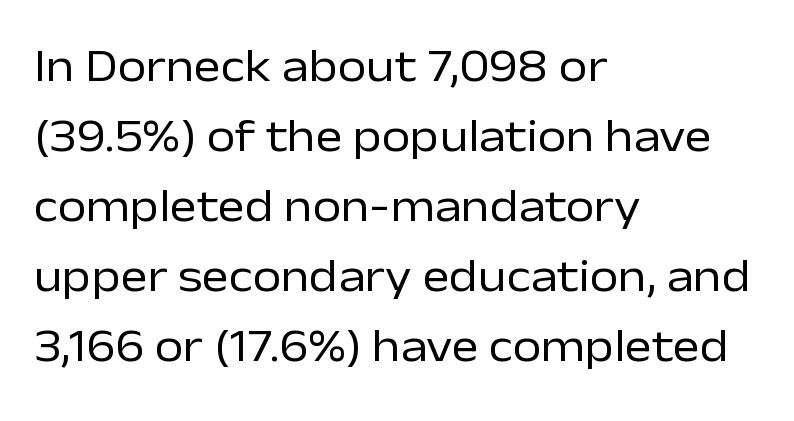
The space directly below the letters is spotless. These lines sit exactly where default settings would place them. Casual observation: everything's shoved over to the left. The tracking reads as untouched default to a designer's eye. Varying glyph widths throughout — classic text-font behaviour.
